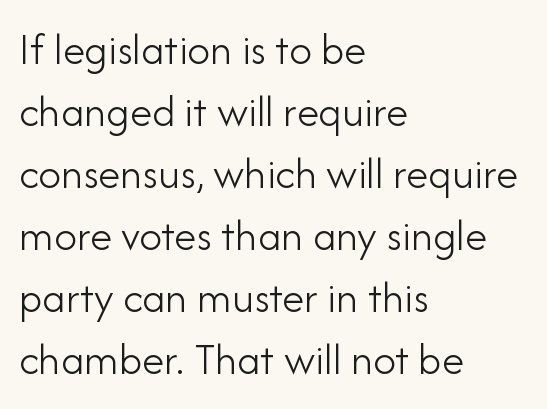
Q: Is the text bold? A: No.
Q: Is the text italic (slanted)? A: No, it is upright.
Q: Is the typeface a serif or a sans-serif typeface? A: Sans-serif.
Q: Is the text underlined? A: No.
Q: How is the paragraph aligned? A: Left-aligned.
Q: Is the spacing between letters normal or unusually wide? A: Normal.
Q: Is the spacing between lines tight, normal or loose? A: Normal.
Q: Width (condensed, normal, or wide)? A: Normal.
Q: Stroke contrast? A: Low.
Q: x-height? A: Small.
Q: Monospaced? A: No.
